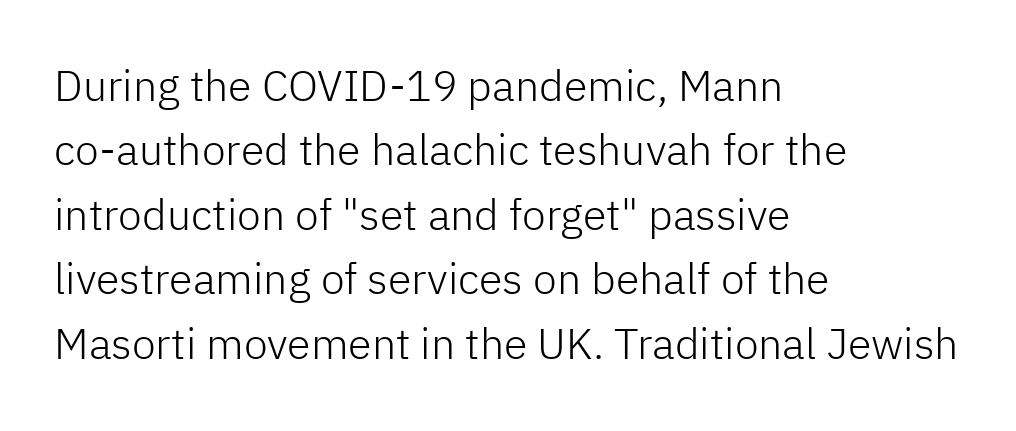
Standard letterfit; no display-style spreading of the glyphs. These lines are rendered in a variable-pitch font. No chunkiness to these letters — they're not bold. The letters stand upright; this is a roman face. Short and long lines alike share a common starting point at left.
